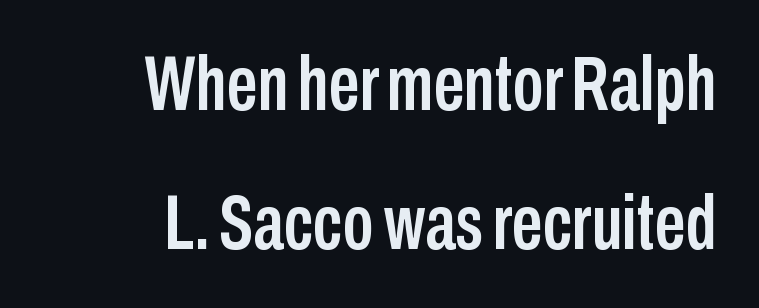
{"serif": "no", "italic": "no", "width": "condensed", "stroke_contrast": "low", "x_height": "medium", "monospaced": "no", "underline": "no", "align": "right", "line_spacing_ratio": 1.8, "letter_spacing": "normal", "letter_spacing_em": 0.0, "glyph_px": 77}
